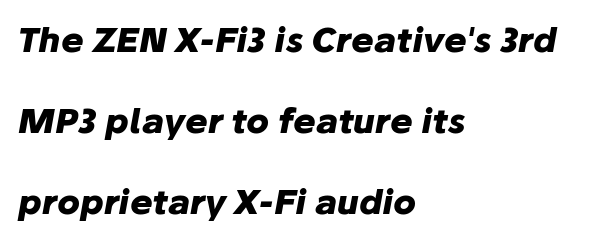
{"italic": "yes", "lean": "right", "slant_degrees": 10, "bold": "yes", "weight": "heavy", "width": "normal", "stroke_contrast": "low", "x_height": "medium", "monospaced": "no", "underline": "no", "align": "left", "line_spacing": "loose", "line_spacing_ratio": 2.38, "letter_spacing": "normal", "letter_spacing_em": 0.0, "glyph_px": 34}
